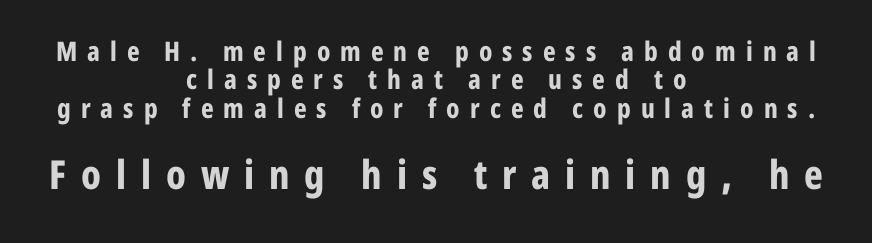
Whoever set this chose condensed vertical rhythm over breathing room. Examine the stroke ends and you'll find no serifs. Note: smaller setting up top, larger setting below. The face used here has the dense, thick strokes of a bold. The rendering positions every line midway between the sides. Type without underlining.
